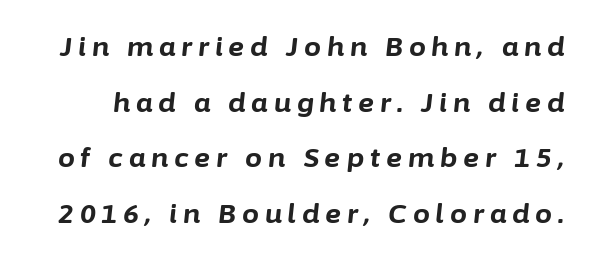
Q: Is the text bold? A: Yes.
Q: Is the text italic (slanted)? A: Yes, it leans right by about 6 degrees.
Q: Is the text underlined? A: No.
Q: Is the spacing between letters normal or unusually wide? A: Unusually wide.
Q: Is the spacing between lines tight, normal or loose? A: Loose.
